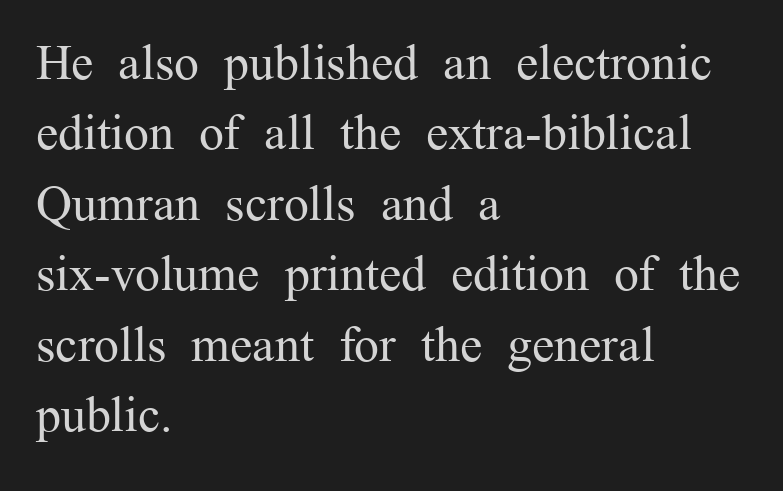
The image shows 50 px regular-weight serif type, upright; set left-aligned, normal line spacing (1.41x), normal letter spacing, not underlined; medium stroke contrast and a medium x-height.
